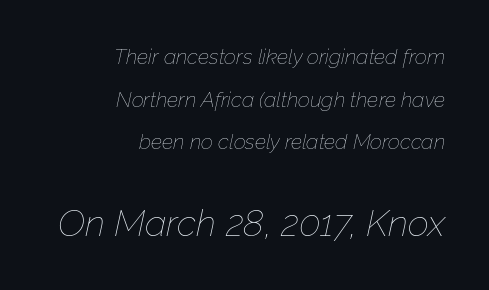
{"italic": "yes", "lean": "right", "slant_degrees": 12, "bold": "no", "weight": "thin", "width": "normal", "stroke_contrast": "low", "x_height": "medium", "monospaced": "no", "underline": "no", "align": "right", "line_spacing": "loose", "line_spacing_ratio": 2.03, "letter_spacing": "normal", "letter_spacing_em": 0.0, "larger_block": "second", "size_ratio": 1.76, "glyph_px": 37}
